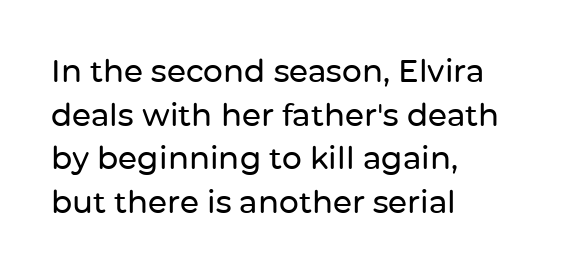
A typesetter would call this leading conventional body-copy spacing. The gaps between neighbouring characters are ordinary and unremarkable. Teacher's note: observe the even left margin — that is flush-left alignment. The passage shown is typed in a proportional face where columns would drift.
